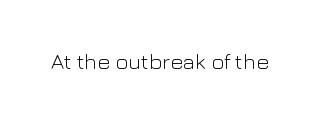
The image shows 22 px text type, upright; set normal letter spacing, not underlined.
